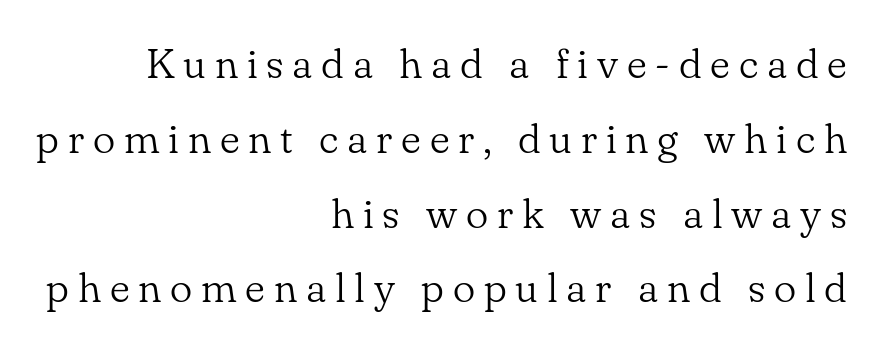
{"serif": "yes", "italic": "no", "bold": "no", "weight": "light", "width": "normal", "stroke_contrast": "low", "x_height": "small", "monospaced": "no", "underline": "no", "align": "right", "line_spacing_ratio": 1.78, "letter_spacing": "wide", "letter_spacing_em": 0.21, "glyph_px": 42}
